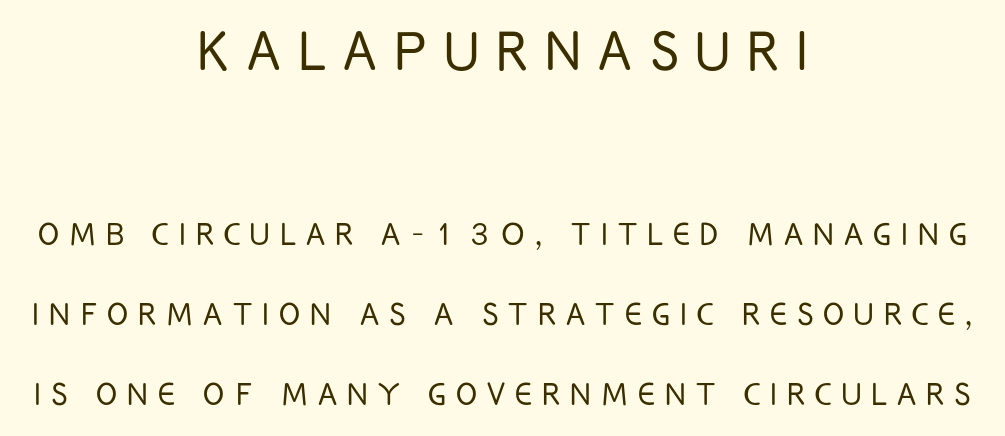
{"serif": "no", "italic": "no", "bold": "no", "weight": "light", "width": "condensed", "stroke_contrast": "low", "x_height": "large", "monospaced": "no", "underline": "no", "align": "center", "line_spacing": "loose", "line_spacing_ratio": 2.05, "letter_spacing": "wide", "letter_spacing_em": 0.26, "larger_block": "first", "size_ratio": 1.74, "glyph_px": 68}
